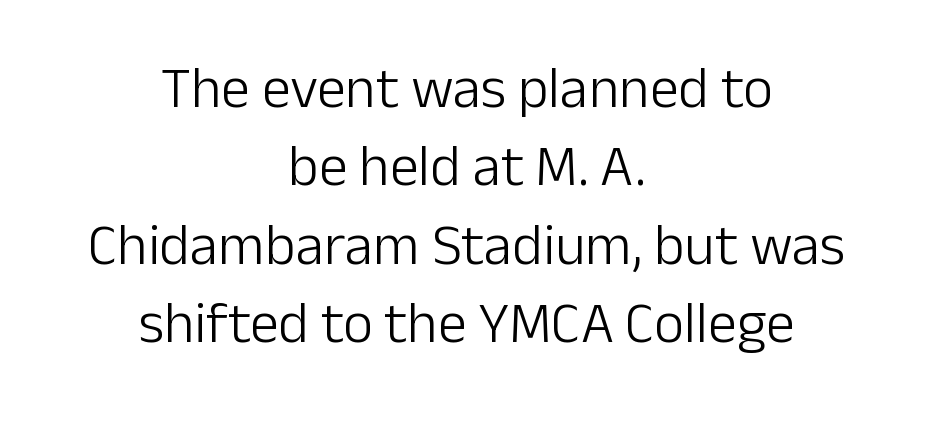
The image shows 58 px light sans-serif type, upright; set centered, normal line spacing (1.35x), normal letter spacing, not underlined; low stroke contrast and a medium x-height.
